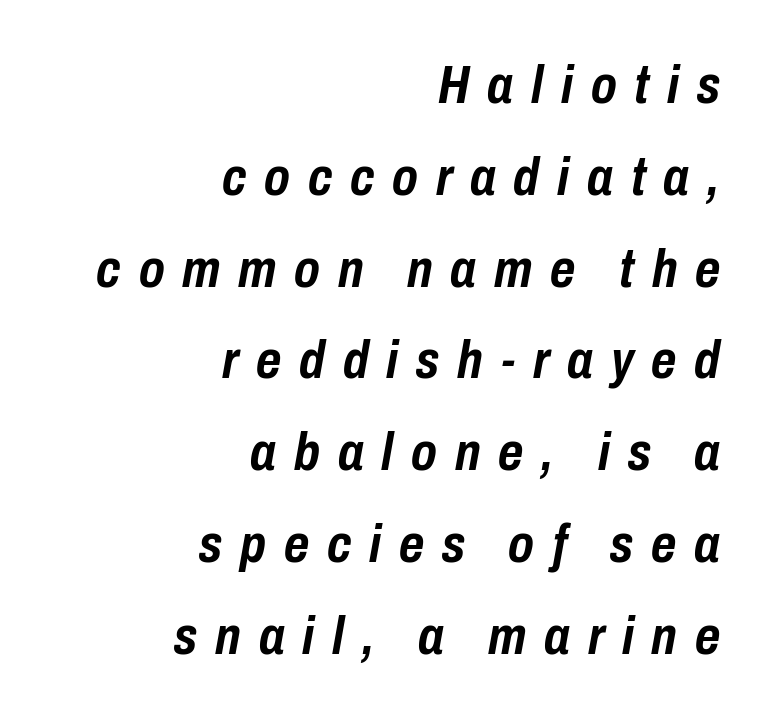
Q: Is the text bold? A: Yes.
Q: Is the text italic (slanted)? A: Yes, it leans right by about 10 degrees.
Q: Is the text underlined? A: No.
Q: How is the paragraph aligned? A: Right-aligned.
Q: Is the spacing between letters normal or unusually wide? A: Unusually wide.
Q: Is the spacing between lines tight, normal or loose? A: Normal.
Q: Width (condensed, normal, or wide)? A: Condensed.
Q: Stroke contrast? A: Low.
Q: x-height? A: Medium.
Q: Monospaced? A: No.
